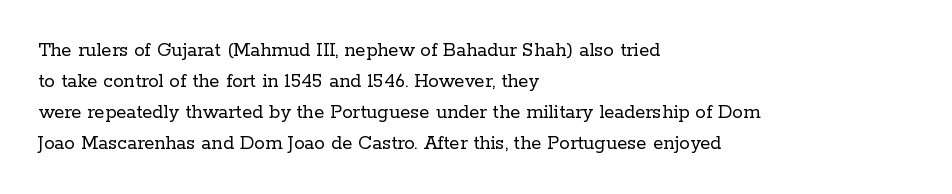
If you drew a line through each stem, it would be perfectly vertical. Leftover space on each line is placed entirely after the last word. The vertical gap from one line to the next is medium. The specimen omits any rule beneath the text block's lines.
